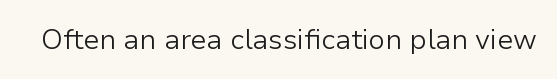
Q: Is the text bold? A: No.
Q: Is the text italic (slanted)? A: No, it is upright.
Q: Is the typeface a serif or a sans-serif typeface? A: Sans-serif.
Q: Is the text underlined? A: No.
Q: Is the spacing between letters normal or unusually wide? A: Normal.
Q: Width (condensed, normal, or wide)? A: Normal.
Q: Stroke contrast? A: Low.
Q: x-height? A: Medium.
Q: Monospaced? A: No.
